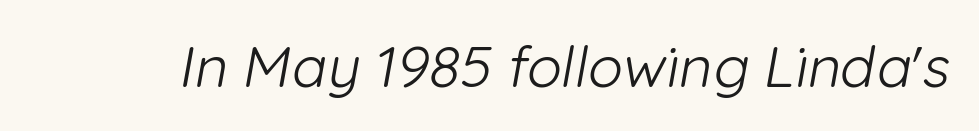
The image shows 58 px light sans-serif type; set normal letter spacing, not underlined; low stroke contrast and a medium x-height.
